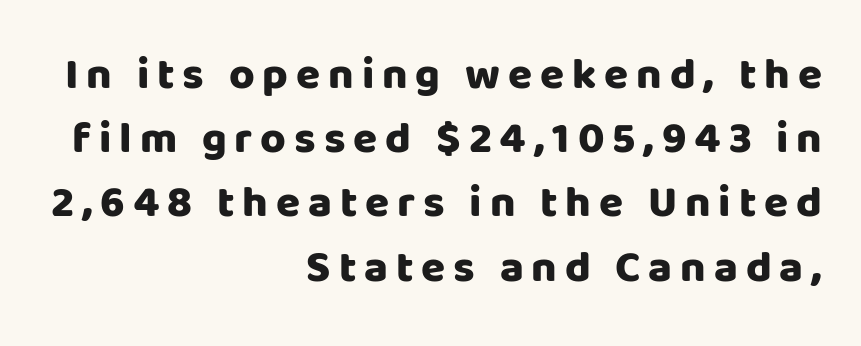
{"serif": "no", "italic": "no", "bold": "yes", "weight": "heavy", "width": "normal", "stroke_contrast": "low", "x_height": "large", "monospaced": "no", "underline": "no", "align": "right", "line_spacing": "normal", "line_spacing_ratio": 1.46, "glyph_px": 44}
